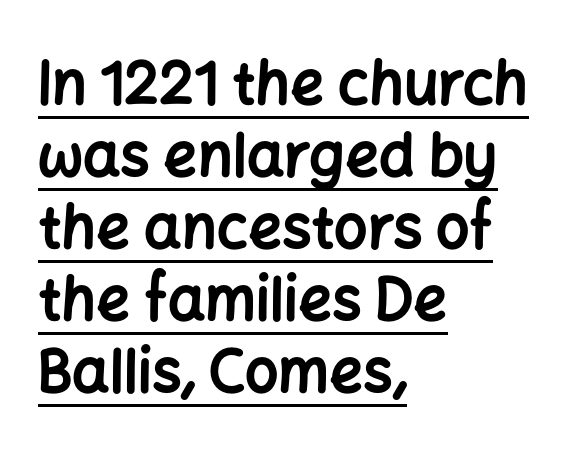
The image shows 59 px bold sans-serif type, upright; set left-aligned, line spacing 1.22x, normal letter spacing, underlined; low stroke contrast and a medium x-height.
